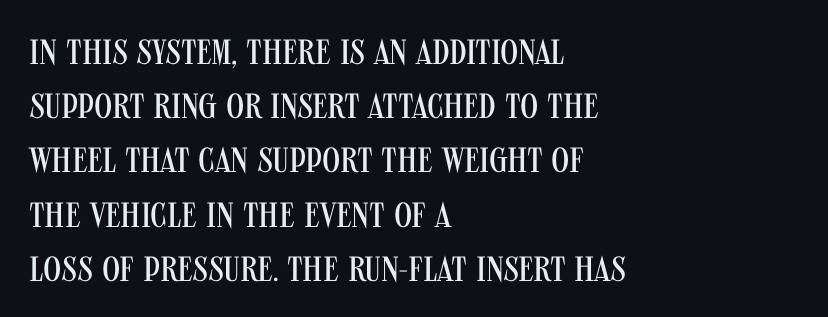
{"serif": "no", "italic": "no", "bold": "no", "weight": "regular", "width": "condensed", "stroke_contrast": "medium", "x_height": "large", "monospaced": "no", "underline": "no", "align": "left", "line_spacing": "normal", "line_spacing_ratio": 1.55, "letter_spacing": "normal", "letter_spacing_em": 0.0, "glyph_px": 35}
